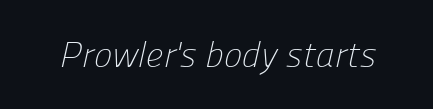
The image shows 35 px light sans-serif type; set normal letter spacing, not underlined; low stroke contrast and a medium x-height.
